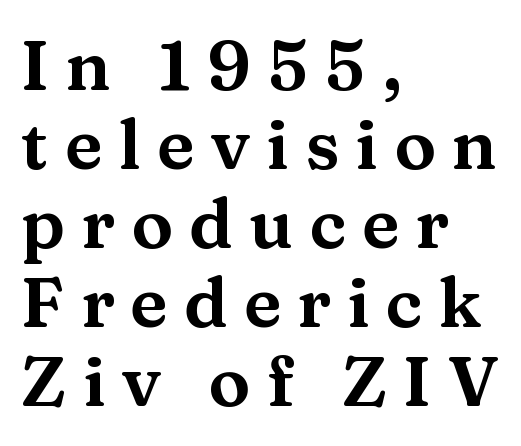
{"serif": "yes", "italic": "no", "width": "wide", "stroke_contrast": "medium", "x_height": "medium", "monospaced": "no", "underline": "no", "align": "left", "line_spacing": "tight", "line_spacing_ratio": 1.13, "letter_spacing": "wide", "letter_spacing_em": 0.23, "glyph_px": 70}
